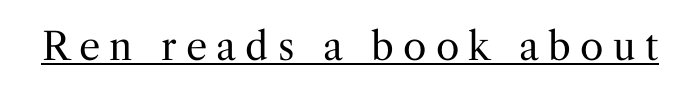
Q: Is the text bold? A: No.
Q: Is the text italic (slanted)? A: No, it is upright.
Q: Is the typeface a serif or a sans-serif typeface? A: Serif.
Q: Is the text underlined? A: Yes.
Q: Is the spacing between letters normal or unusually wide? A: Unusually wide.
Q: Width (condensed, normal, or wide)? A: Normal.
Q: Stroke contrast? A: Medium.
Q: x-height? A: Medium.
Q: Monospaced? A: No.
